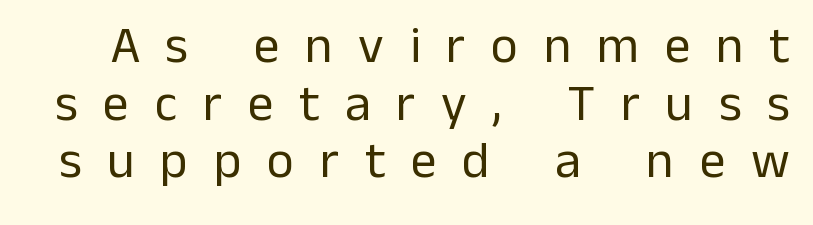
The image shows 52 px regular-weight sans-serif type, upright; set tight line spacing (1.11x), unusually wide letter spacing (+0.49 em), not underlined; low stroke contrast and a medium x-height.
